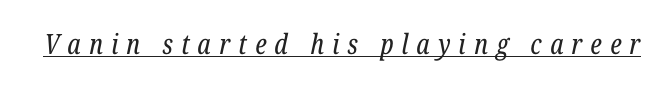
This sample has the flowing, uneven cadence of proportional lettering. The passage shown leans; its letterforms are oblique. Each line of the rendering has a horizontal stroke beneath the glyphs. Nothing heavy about these letters — not bold at all. The tracking jumps out immediately: characters are airy and widely separated. Check where the strokes stop: tiny serifs finish them off.
